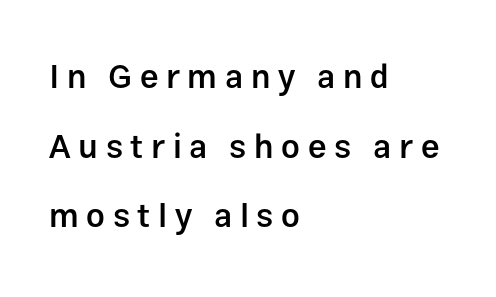
The image shows 33 px semibold sans-serif type, upright; set left-aligned, loose line spacing (2.11x), unusually wide letter spacing (+0.23 em), not underlined; low stroke contrast and a medium x-height.
